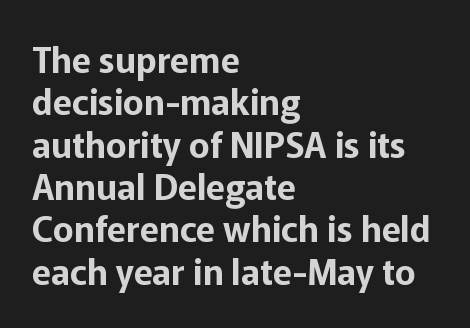
The strip under each line holds only bare page. Characters follow at the spacing the type designer built in. This rendering employs a face without finishing strokes, i.e., a sans-serif. Each line starts at the same left margin while the right side varies. Posture: vertical.
